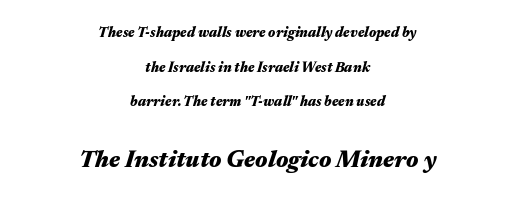
Q: Is the text bold? A: Yes.
Q: Is the text italic (slanted)? A: Yes, it leans right by about 17 degrees.
Q: Is the text underlined? A: No.
Q: How is the paragraph aligned? A: Centered.
Q: Is the spacing between letters normal or unusually wide? A: Normal.
Q: Is the spacing between lines tight, normal or loose? A: Loose.
Q: Which block of text is set in a larger size, the first (top) or the second (bottom)? A: The second (bottom) one.
